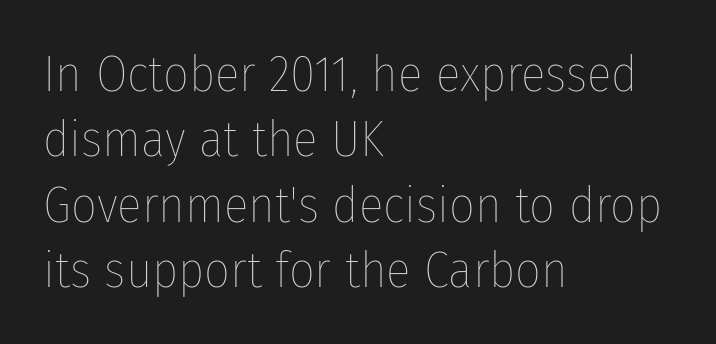
Q: Is the text bold? A: No.
Q: Is the text italic (slanted)? A: No, it is upright.
Q: Is the text underlined? A: No.
Q: How is the paragraph aligned? A: Left-aligned.
Q: Is the spacing between letters normal or unusually wide? A: Normal.
Q: Is the spacing between lines tight, normal or loose? A: Normal.
Q: Width (condensed, normal, or wide)? A: Condensed.
Q: Stroke contrast? A: Low.
Q: x-height? A: Medium.
Q: Monospaced? A: No.
